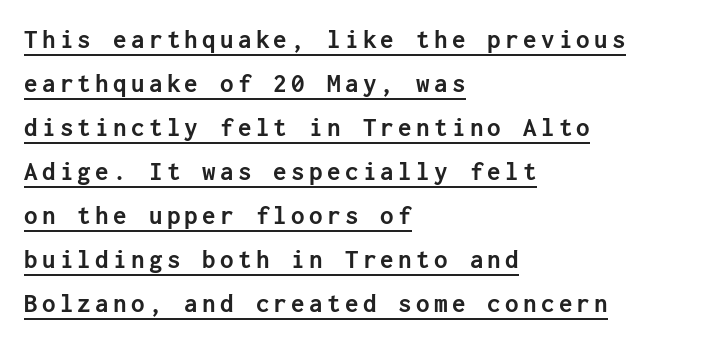
The image shows 27 px bold type, upright; set left-aligned, normal line spacing (1.63x), underlined.
